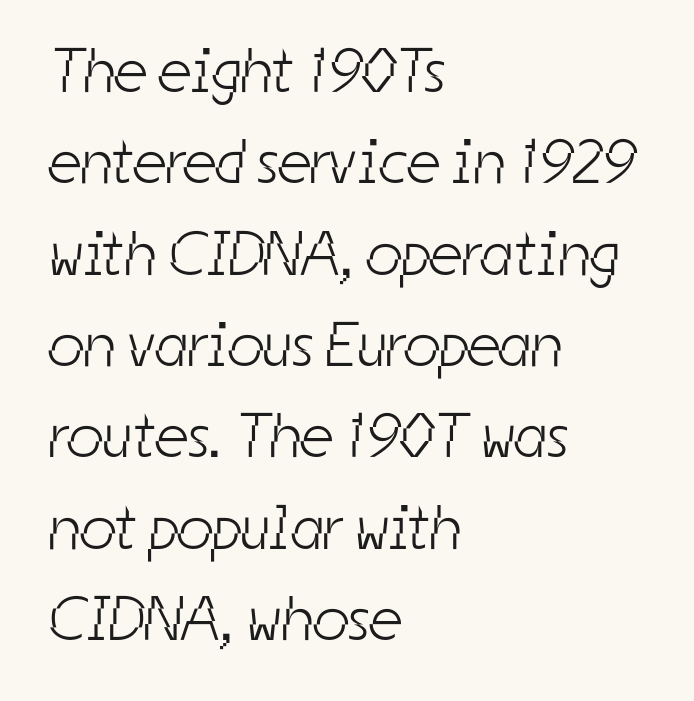
The face used here is proportionally spaced, like ordinary book or web type. Reading down the block, your eye returns to a fixed left position each line. Glyph-to-glyph distance matches everyday printed text. Is this a heavy cut? Hardly; it is regular or lighter. The lines sit at an ordinary, default distance from one another. The face used here is a sans, in the tradition of grotesques and geometrics.
